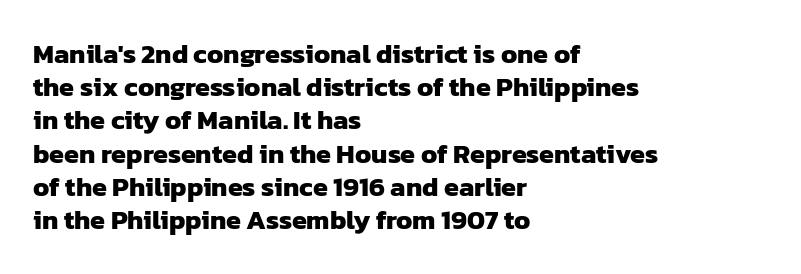
{"bold": "yes", "underline": "no", "align": "left", "line_spacing_ratio": 1.23, "letter_spacing": "normal", "letter_spacing_em": 0.0, "glyph_px": 27}
